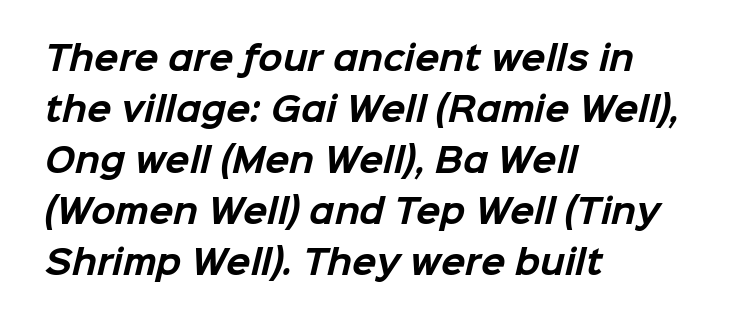
Q: Is the text bold? A: Yes.
Q: Is the typeface a serif or a sans-serif typeface? A: Sans-serif.
Q: Is the text underlined? A: No.
Q: How is the paragraph aligned? A: Left-aligned.
Q: Is the spacing between letters normal or unusually wide? A: Normal.
Q: Is the spacing between lines tight, normal or loose? A: Normal.
Q: Width (condensed, normal, or wide)? A: Normal.
Q: Stroke contrast? A: Low.
Q: x-height? A: Medium.
Q: Monospaced? A: No.
